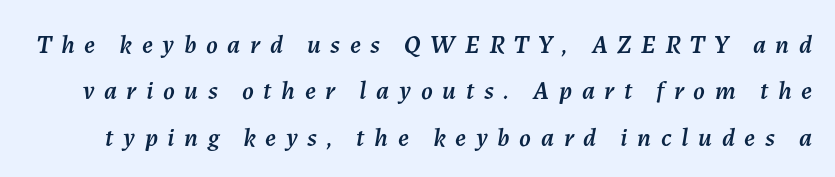
Q: Is the text italic (slanted)? A: Yes, it leans right by about 7 degrees.
Q: Is the text underlined? A: No.
Q: Is the spacing between letters normal or unusually wide? A: Unusually wide.
